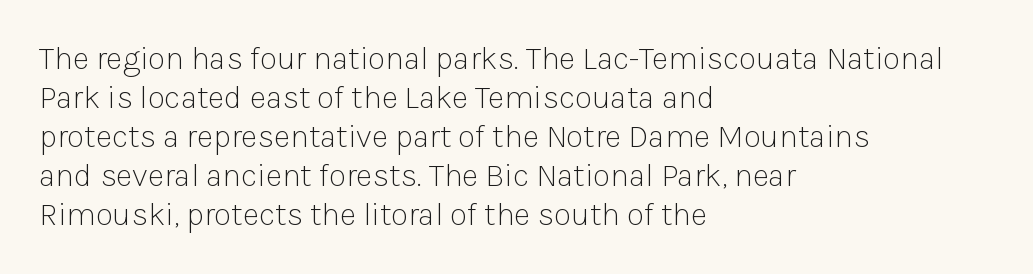
The image shows 32 px light sans-serif type, upright; set left-aligned, line spacing 1.22x, normal letter spacing, not underlined; low stroke contrast and a medium x-height.
